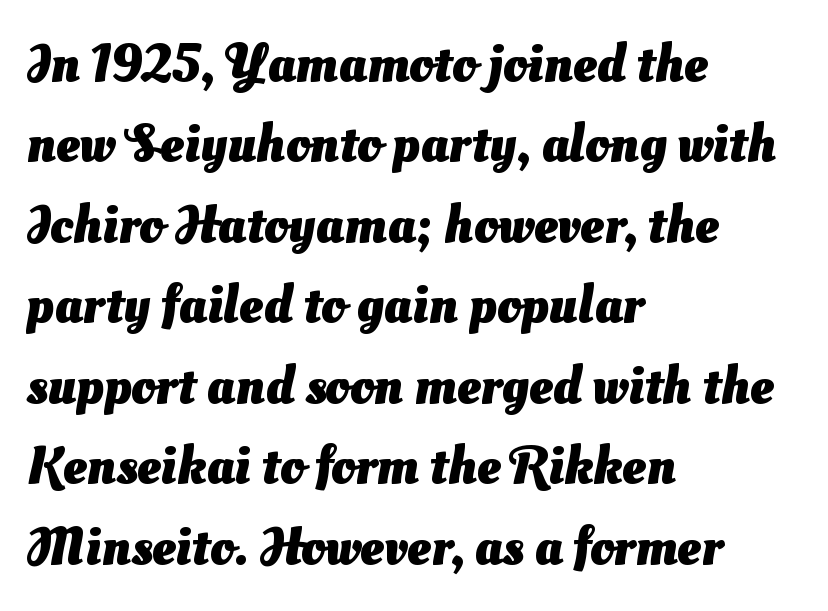
{"serif": "no", "bold": "yes", "weight": "heavy", "width": "normal", "stroke_contrast": "medium", "x_height": "small", "monospaced": "no", "underline": "no", "align": "left", "line_spacing": "normal", "line_spacing_ratio": 1.49, "letter_spacing": "normal", "letter_spacing_em": 0.0, "glyph_px": 54}
